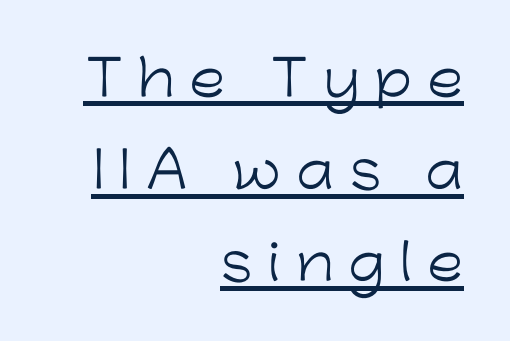
Q: Is the text bold? A: No.
Q: Is the text italic (slanted)? A: No, it is upright.
Q: Is the typeface a serif or a sans-serif typeface? A: Sans-serif.
Q: Is the text underlined? A: Yes.
Q: How is the paragraph aligned? A: Right-aligned.
Q: Is the spacing between letters normal or unusually wide? A: Unusually wide.
Q: Width (condensed, normal, or wide)? A: Normal.
Q: Stroke contrast? A: Low.
Q: x-height? A: Medium.
Q: Monospaced? A: No.
